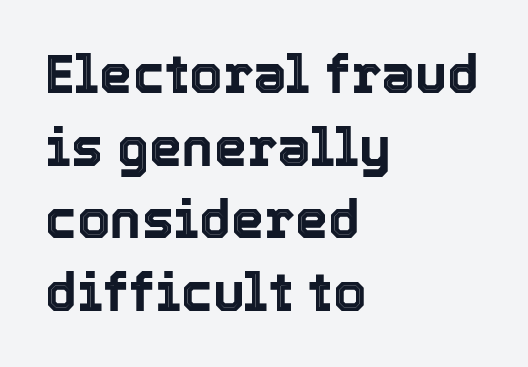
Q: Is the text italic (slanted)? A: No, it is upright.
Q: Is the text underlined? A: No.
Q: How is the paragraph aligned? A: Left-aligned.
Q: Is the spacing between letters normal or unusually wide? A: Normal.
Q: Is the spacing between lines tight, normal or loose? A: Normal.
Q: Width (condensed, normal, or wide)? A: Normal.
Q: x-height? A: Medium.
Q: Monospaced? A: No.
